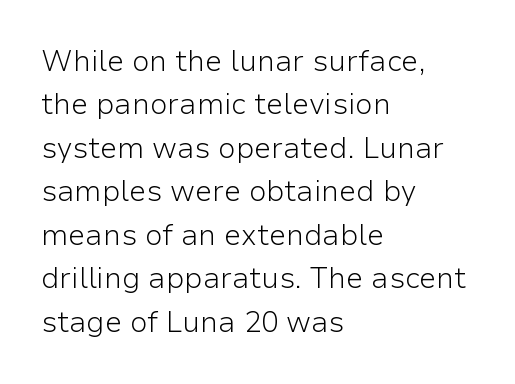
These glyphs show unthickened strokes, regular width or finer. Check where the strokes stop: nothing finishes them off — pure sans. Is this a fixed-width face? No — the glyphs have proportional, varying widths. Horizontally, the lines are justified to the leading edge only. Descenders are the only things crossing below the line.
